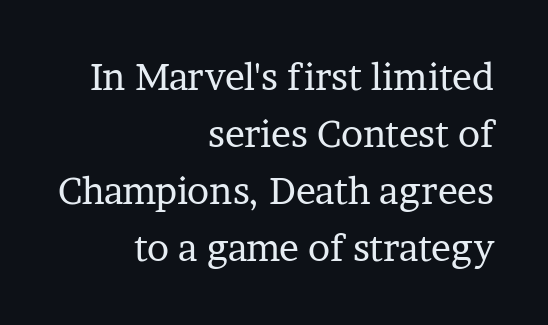
The horizontal fit of the characters is conventional and even. Honestly, there is no underline to notice here at all. Visually the block forms a straight wall on the right and a jagged coastline on the left. Heft: none added — not bold. The typeface chosen for these lines features serifs. Regular leading.
